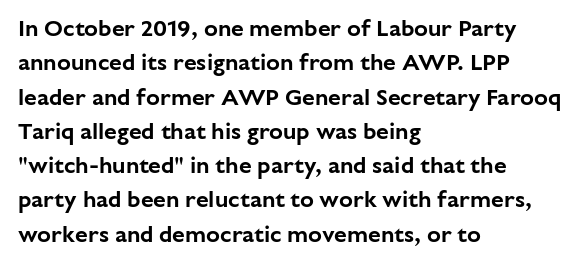
If you drew a ruler down the left edge, every line would touch it. Any mark beneath the type? The region is blank. Vertical spacing — default. It's the straight-up-and-down kind of type.
